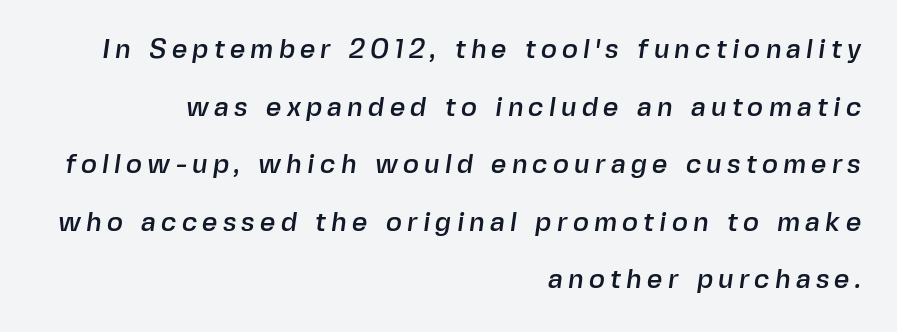
The image shows 27 px text type; set right-aligned, loose line spacing (2.13x), not underlined.
